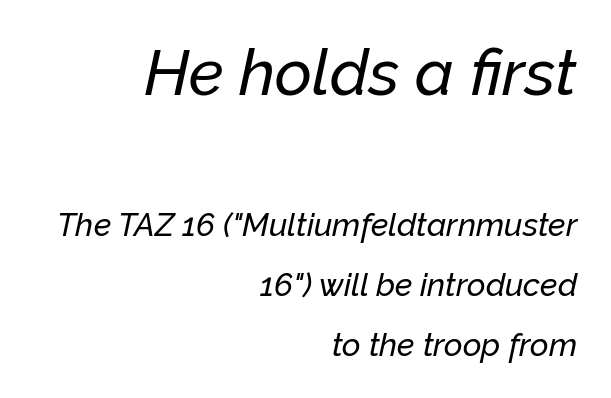
Q: Is the text italic (slanted)? A: Yes, it leans right by about 12 degrees.
Q: Is the text underlined? A: No.
Q: How is the paragraph aligned? A: Right-aligned.
Q: Is the spacing between letters normal or unusually wide? A: Normal.
Q: Which block of text is set in a larger size, the first (top) or the second (bottom)? A: The first (top) one.
Q: Width (condensed, normal, or wide)? A: Normal.
Q: Stroke contrast? A: Low.
Q: x-height? A: Medium.
Q: Monospaced? A: No.
